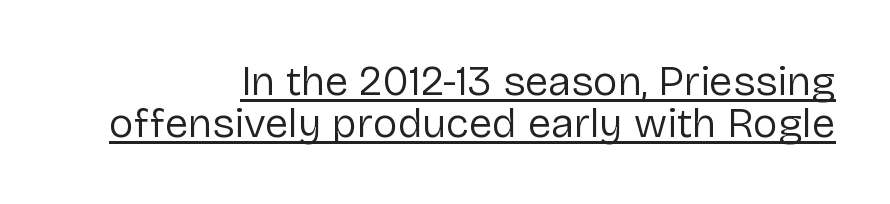
{"serif": "no", "italic": "no", "bold": "no", "weight": "regular", "width": "normal", "stroke_contrast": "low", "x_height": "medium", "monospaced": "no", "underline": "yes", "align": "right", "line_spacing": "tight", "line_spacing_ratio": 1.0, "letter_spacing": "normal", "letter_spacing_em": 0.0, "glyph_px": 42}
